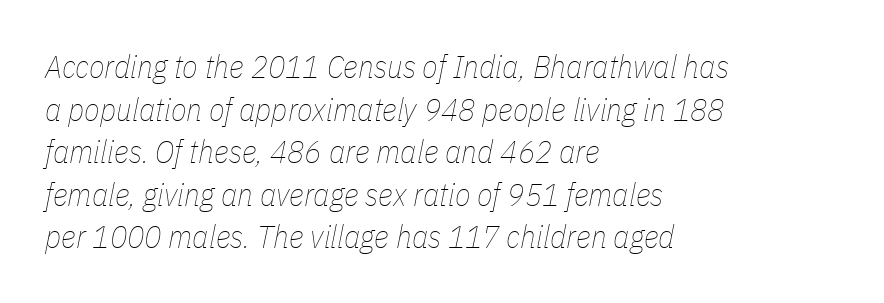
Type without underlining. The ragged edge is on the right, which tells us the setting is flush left. Slant detected: the letters are inclined. Is this a fixed-width face? No — the glyphs have proportional, varying widths.
